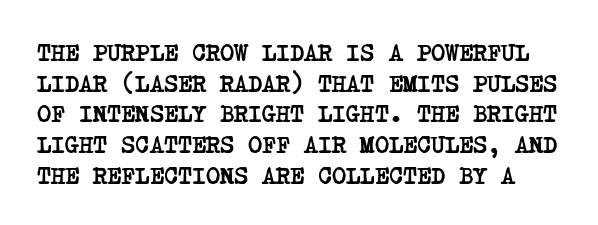
Q: Is the text bold? A: Yes.
Q: Is the text underlined? A: No.
Q: Is the spacing between letters normal or unusually wide? A: Normal.
Q: Is the spacing between lines tight, normal or loose? A: Normal.
